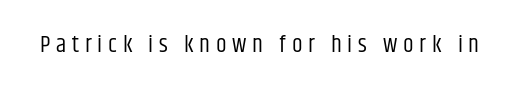
{"italic": "no", "bold": "no", "underline": "no", "letter_spacing": "wide", "letter_spacing_em": 0.24, "glyph_px": 24}
